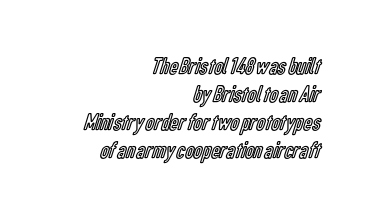
{"underline": "no", "align": "right", "line_spacing_ratio": 1.17, "letter_spacing": "normal", "letter_spacing_em": 0.0, "glyph_px": 24}
